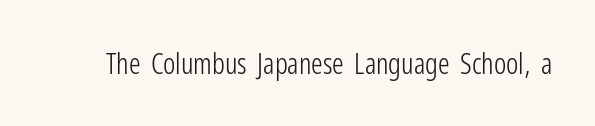
Q: Is the text bold? A: No.
Q: Is the text italic (slanted)? A: No, it is upright.
Q: Is the typeface a serif or a sans-serif typeface? A: Sans-serif.
Q: Is the text underlined? A: No.
Q: Is the spacing between letters normal or unusually wide? A: Normal.
Q: Width (condensed, normal, or wide)? A: Condensed.
Q: Stroke contrast? A: Low.
Q: x-height? A: Medium.
Q: Monospaced? A: No.
